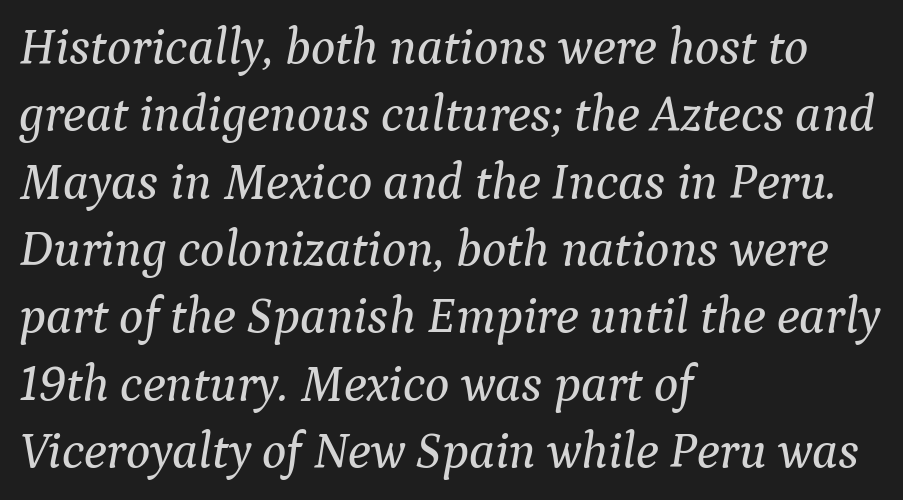
Regarding serifs, this sample has them. The setting favours the left margin, as ordinary paragraphs usually do. Standard letterfit; no display-style spreading of the glyphs. The passage shown is typed in a proportional face where columns would drift. Designer's note — italics engaged.
